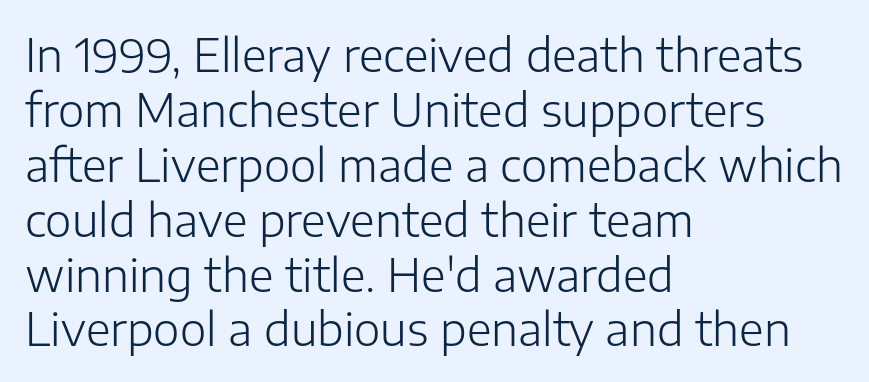
Q: Is the text bold? A: No.
Q: Is the text italic (slanted)? A: No, it is upright.
Q: Is the typeface a serif or a sans-serif typeface? A: Sans-serif.
Q: Is the text underlined? A: No.
Q: How is the paragraph aligned? A: Left-aligned.
Q: Is the spacing between letters normal or unusually wide? A: Normal.
Q: Width (condensed, normal, or wide)? A: Normal.
Q: Stroke contrast? A: Low.
Q: x-height? A: Medium.
Q: Monospaced? A: No.
